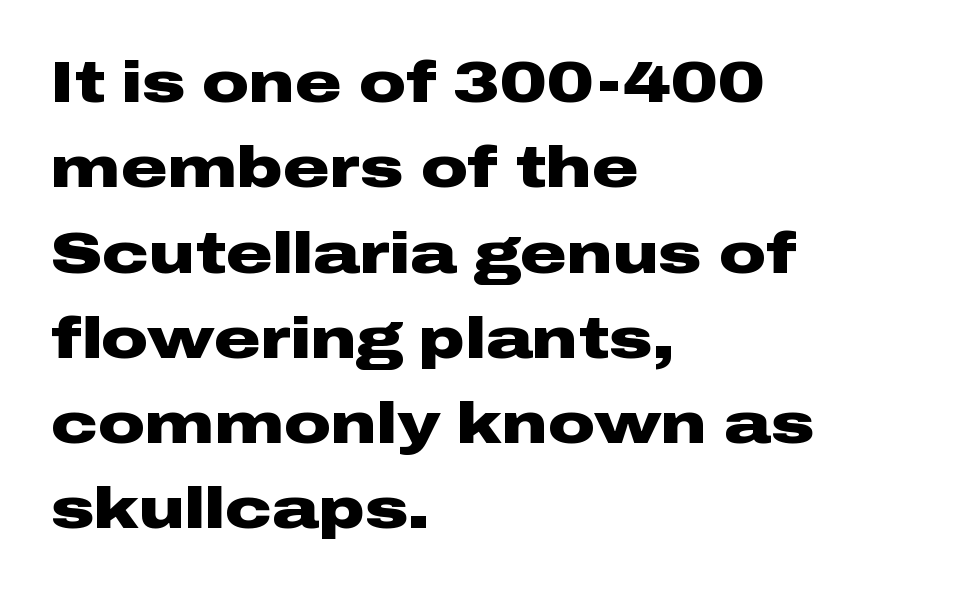
{"serif": "no", "italic": "no", "bold": "yes", "weight": "heavy", "width": "wide", "stroke_contrast": "low", "x_height": "medium", "monospaced": "no", "underline": "no", "align": "left", "line_spacing": "normal", "line_spacing_ratio": 1.47, "letter_spacing": "normal", "letter_spacing_em": 0.0, "glyph_px": 58}
